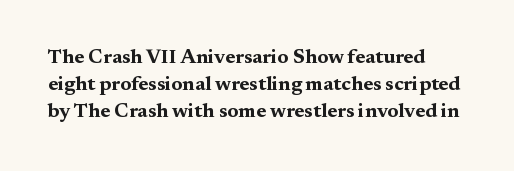
Does extra space separate the letters? No, they use regular spacing. A bare baseline throughout the passage. Does the leading feel generous? No, just average. Upright lettering throughout.
